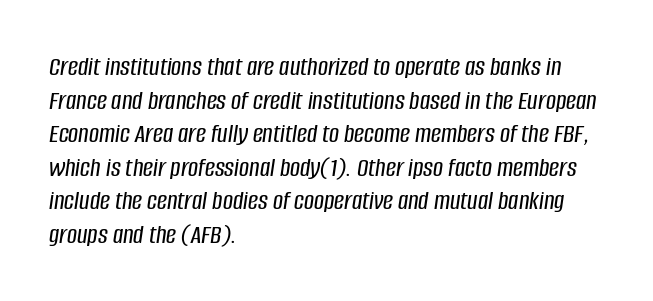
Q: Is the text italic (slanted)? A: Yes, it leans right by about 8 degrees.
Q: Is the text underlined? A: No.
Q: How is the paragraph aligned? A: Left-aligned.
Q: Is the spacing between letters normal or unusually wide? A: Normal.
Q: Width (condensed, normal, or wide)? A: Condensed.
Q: Stroke contrast? A: Low.
Q: x-height? A: Large.
Q: Monospaced? A: No.
